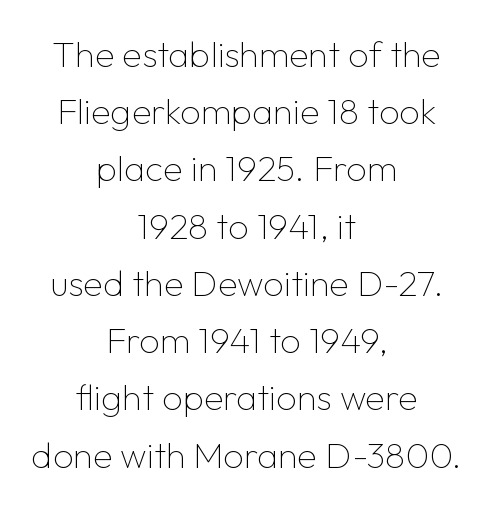
{"serif": "no", "italic": "no", "bold": "no", "weight": "thin", "width": "normal", "stroke_contrast": "low", "x_height": "medium", "monospaced": "no", "underline": "no", "align": "center", "line_spacing": "normal", "line_spacing_ratio": 1.59, "letter_spacing": "normal", "letter_spacing_em": 0.0, "glyph_px": 36}
